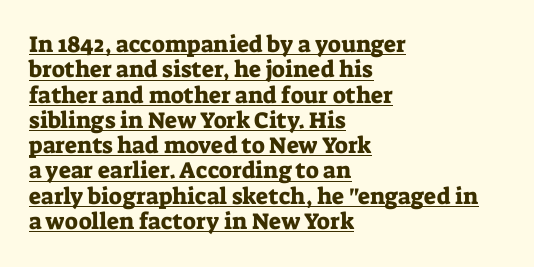
In terms of posture, this sample is upright. A classic flush-left, rag-right setting is used for this passage. Caption: standard tracking, unaltered. Somebody hit Ctrl+U on this one — the words are underlined. This block would grow much taller if given ordinary leading; it's compressed now.
